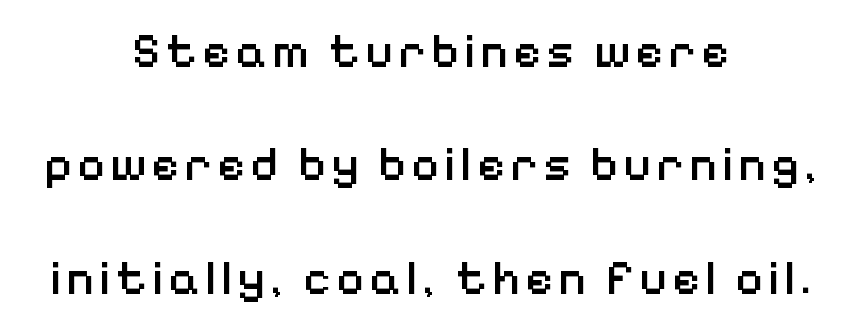
The image shows 47 px semibold sans-serif type, upright; set centered, loose line spacing (2.41x), not underlined; low stroke contrast and a medium x-height.
